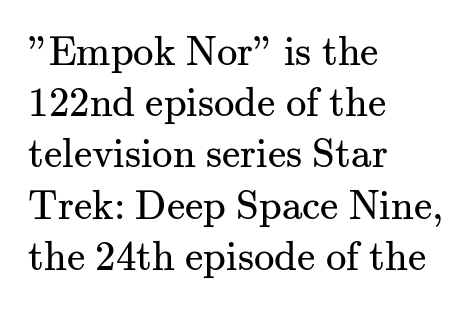
Q: Is the text bold? A: No.
Q: Is the text italic (slanted)? A: No, it is upright.
Q: Is the typeface a serif or a sans-serif typeface? A: Serif.
Q: Is the text underlined? A: No.
Q: How is the paragraph aligned? A: Left-aligned.
Q: Is the spacing between letters normal or unusually wide? A: Normal.
Q: Is the spacing between lines tight, normal or loose? A: Normal.
Q: Width (condensed, normal, or wide)? A: Normal.
Q: Stroke contrast? A: Medium.
Q: x-height? A: Small.
Q: Monospaced? A: No.
